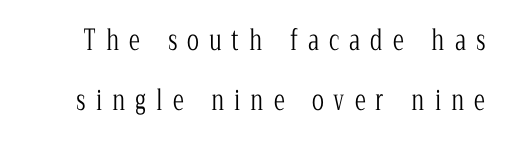
Ordinary non-slanted type is in use. Spacing between characters has been opened up far beyond the box default. Look at the bottom of the vertical strokes: they flare into serifs here. Each new line begins a long way beneath the previous one.
